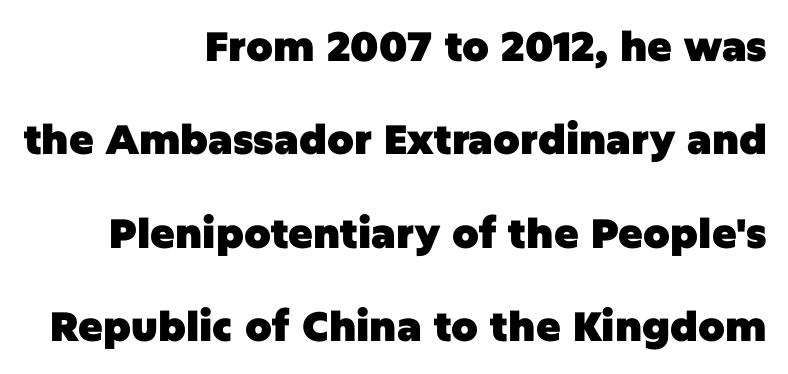
{"serif": "no", "italic": "no", "bold": "yes", "weight": "heavy", "width": "normal", "stroke_contrast": "low", "x_height": "large", "monospaced": "no", "underline": "no", "align": "right", "line_spacing": "loose", "line_spacing_ratio": 2.28, "letter_spacing": "normal", "letter_spacing_em": 0.0, "glyph_px": 41}
